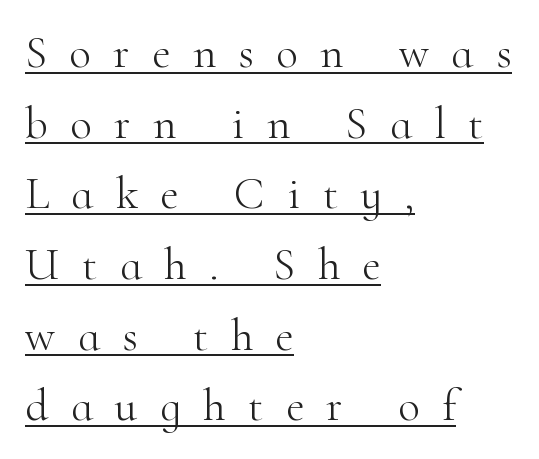
Q: Is the text bold? A: No.
Q: Is the text italic (slanted)? A: No, it is upright.
Q: Is the typeface a serif or a sans-serif typeface? A: Serif.
Q: Is the text underlined? A: Yes.
Q: How is the paragraph aligned? A: Left-aligned.
Q: Is the spacing between letters normal or unusually wide? A: Unusually wide.
Q: Is the spacing between lines tight, normal or loose? A: Normal.
Q: Width (condensed, normal, or wide)? A: Normal.
Q: Stroke contrast? A: High.
Q: x-height? A: Small.
Q: Monospaced? A: No.
